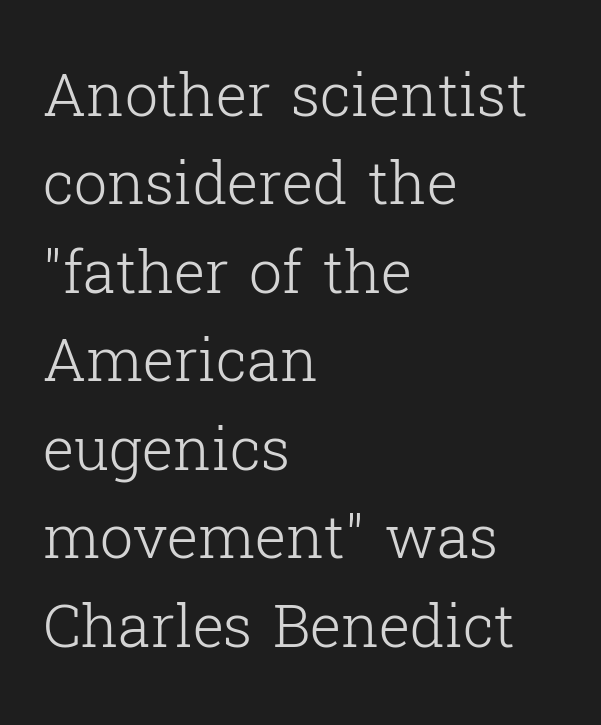
Line beginnings align vertically; line endings do not. Honestly, there is no underline to notice here at all. Letter spacing: default. The characters display serif detailing at their extremities.
